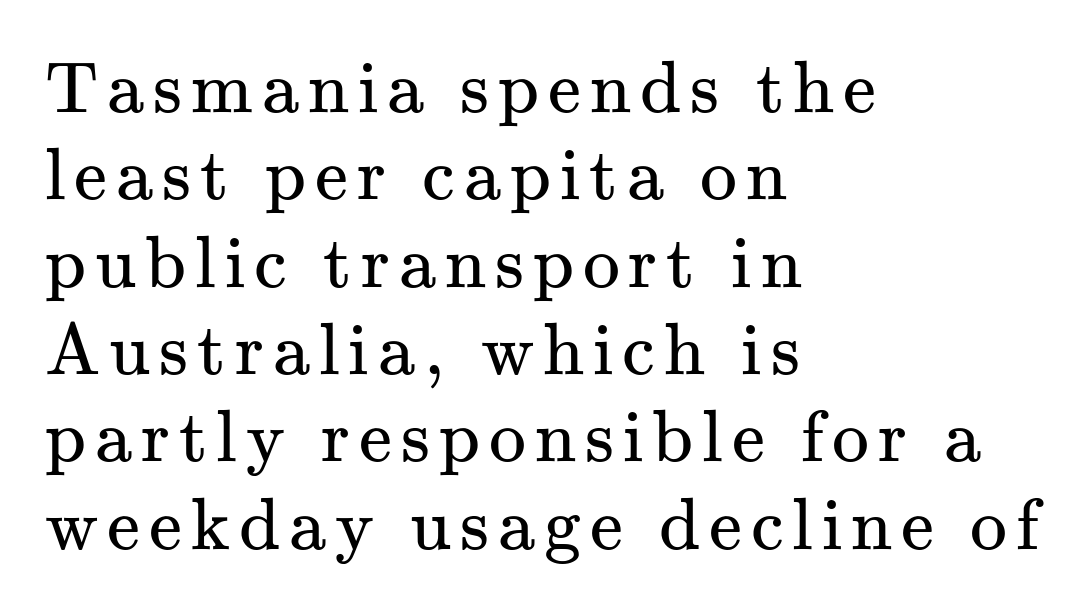
Ascenders rise straight up at ninety degrees. Weight: not bold — regular or lighter. Each letter's strokes conclude with small projecting serifs. This sample has the flowing, uneven cadence of proportional lettering.
